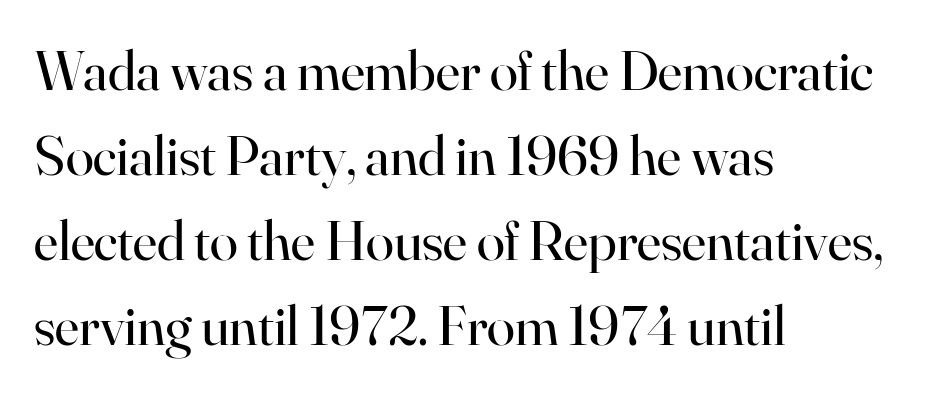
The image shows 57 px regular-weight serif type, upright; set left-aligned, normal line spacing (1.49x), normal letter spacing, not underlined; high stroke contrast and a small x-height.
